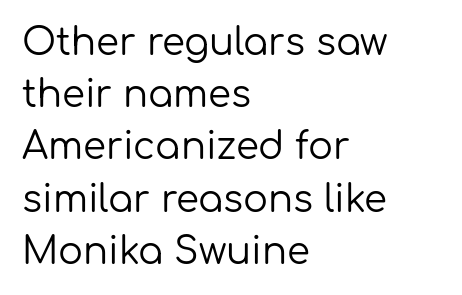
The image shows 37 px regular-weight sans-serif type, upright; set left-aligned, normal line spacing (1.41x), normal letter spacing, not underlined; low stroke contrast and a medium x-height.
